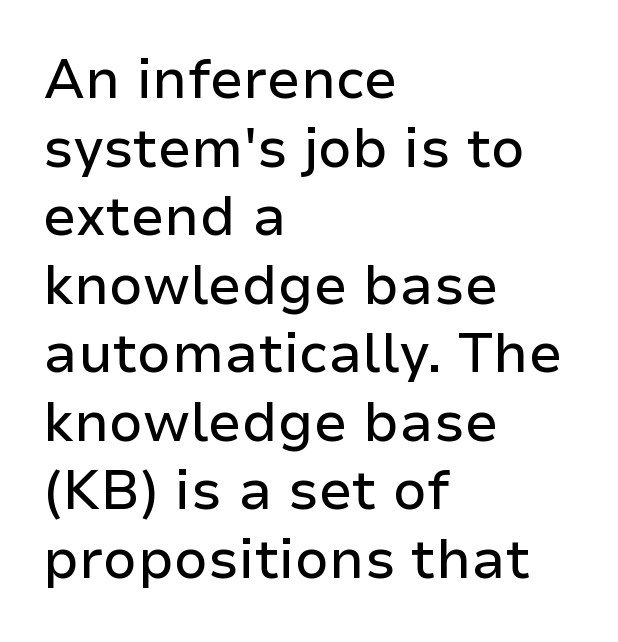
{"serif": "no", "italic": "no", "width": "normal", "stroke_contrast": "low", "x_height": "medium", "monospaced": "no", "underline": "no", "align": "left", "line_spacing": "normal", "line_spacing_ratio": 1.27, "letter_spacing": "normal", "letter_spacing_em": 0.0, "glyph_px": 54}
